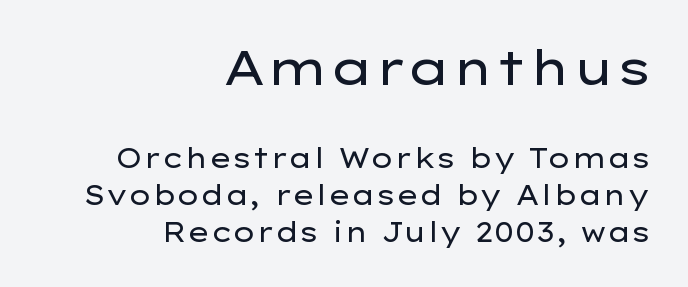
Is this a fixed-width face? No — the glyphs have proportional, varying widths. A quiet, ordinary-to-light weight characterises the typeface. The zone under the glyphs is completely vacant. Layout note: lines flush right. Two sizes are in play, and the larger belongs to the first block.
